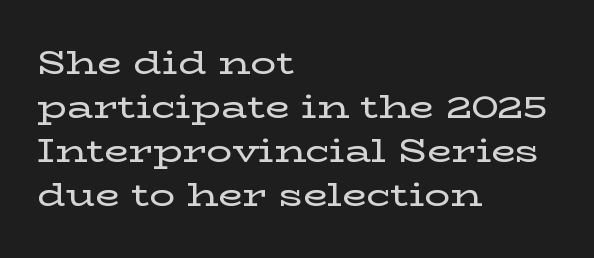
This sample is left-justified, so line endings fall wherever the words run out. Inter-character spacing is left at the font's built-in metrics. Typographically, this falls in the serif category. No italicization has been applied; the sample stays upright. Quick note: interline space is typical.
